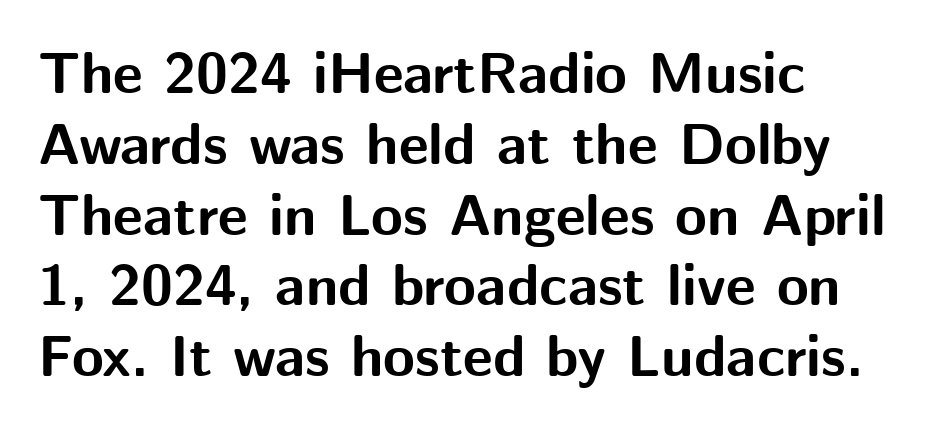
The image shows 58 px bold sans-serif type, upright; set left-aligned, line spacing 1.22x, normal letter spacing, not underlined; medium stroke contrast and a medium x-height.
